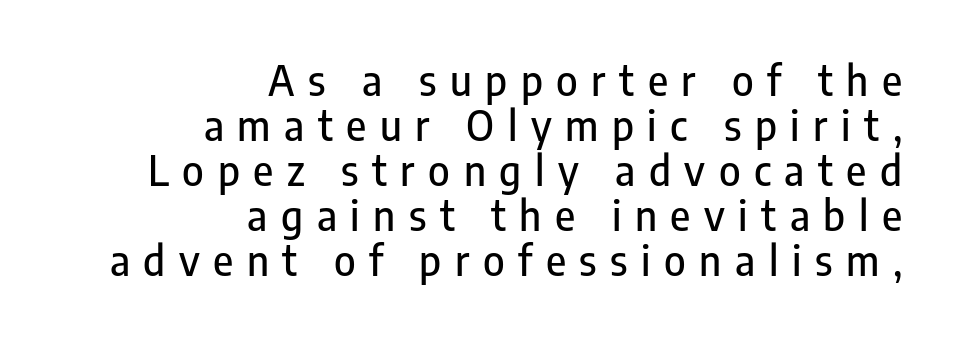
Ordinary non-slanted type is in use. Serif or sans? Sans — the stroke terminals are bare. Lines of text with bare space underneath. Horizontal bands of white between lines are thin slivers.
